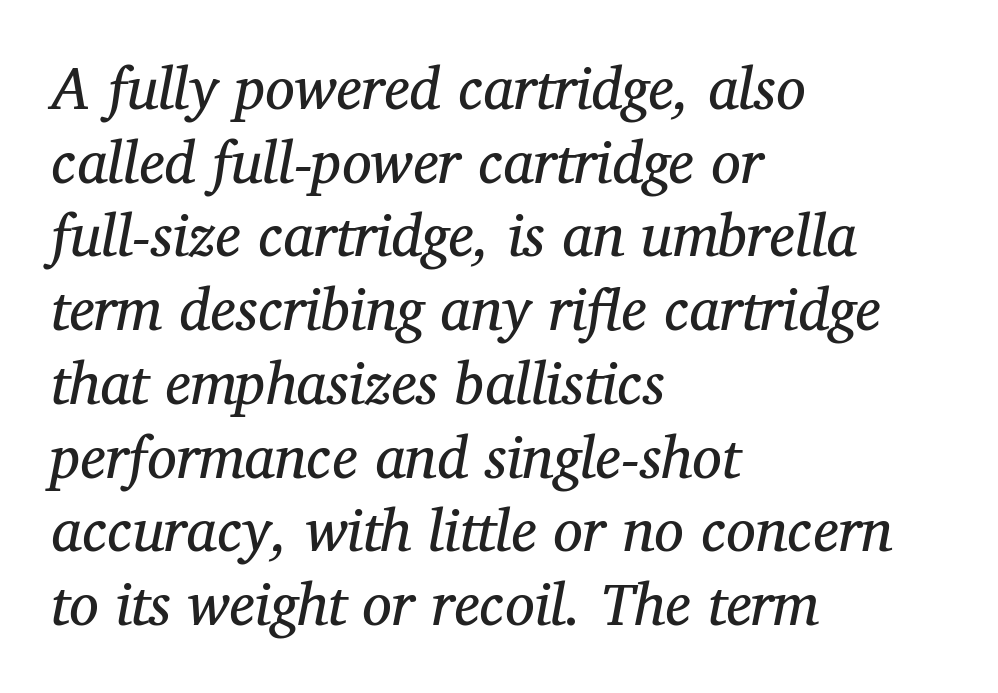
Q: Is the text bold? A: No.
Q: Is the text italic (slanted)? A: Yes, it leans right by about 12 degrees.
Q: Is the typeface a serif or a sans-serif typeface? A: Serif.
Q: Is the text underlined? A: No.
Q: How is the paragraph aligned? A: Left-aligned.
Q: Is the spacing between letters normal or unusually wide? A: Normal.
Q: Is the spacing between lines tight, normal or loose? A: Normal.
Q: Width (condensed, normal, or wide)? A: Normal.
Q: Stroke contrast? A: Medium.
Q: x-height? A: Medium.
Q: Monospaced? A: No.
